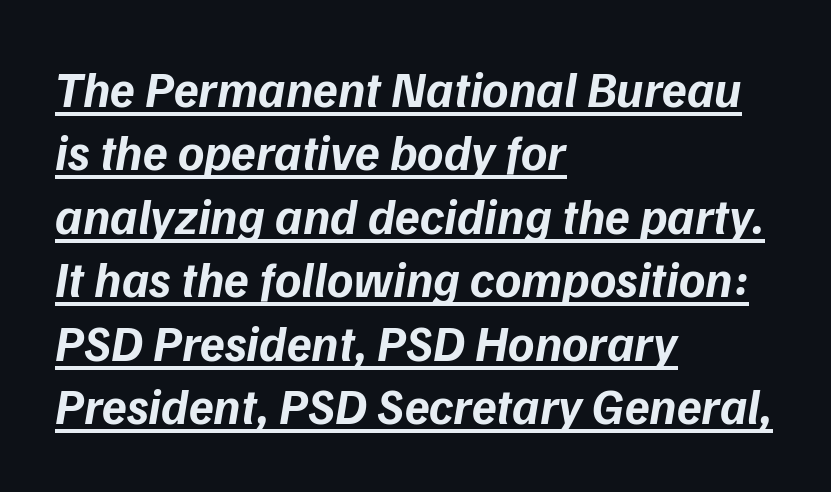
{"serif": "no", "bold": "yes", "weight": "bold", "width": "normal", "stroke_contrast": "low", "x_height": "medium", "monospaced": "no", "underline": "yes", "align": "left", "line_spacing": "normal", "line_spacing_ratio": 1.27, "letter_spacing": "normal", "letter_spacing_em": 0.0, "glyph_px": 50}
